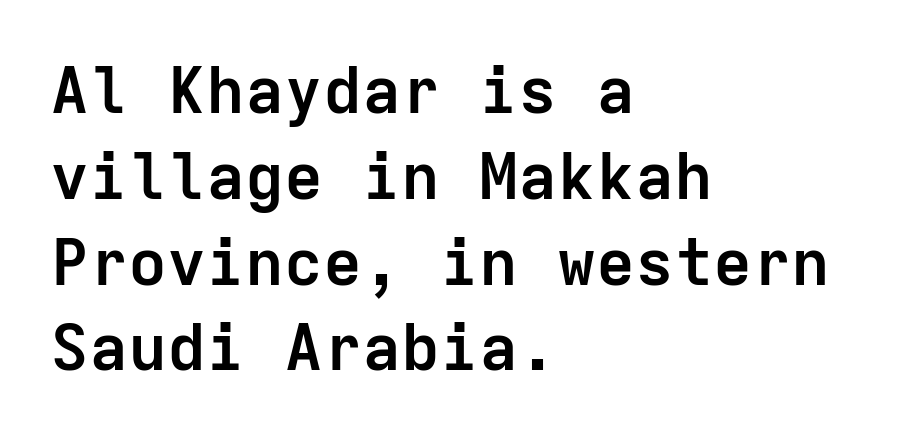
{"serif": "no", "italic": "no", "bold": "yes", "weight": "semibold", "width": "normal", "stroke_contrast": "low", "x_height": "medium", "monospaced": "yes", "underline": "no", "align": "left", "line_spacing": "normal", "line_spacing_ratio": 1.32, "letter_spacing": "normal", "letter_spacing_em": 0.0, "glyph_px": 65}
